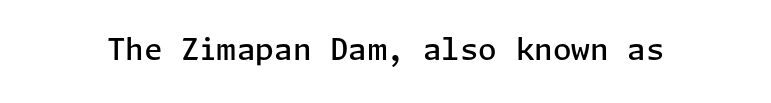
The image shows 30 px semibold sans-serif type, upright; set normal letter spacing, not underlined; low stroke contrast and a medium x-height.
